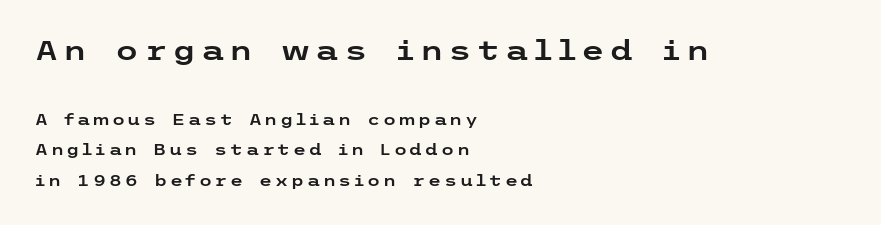
Q: Is the text italic (slanted)? A: No, it is upright.
Q: Is the text underlined? A: No.
Q: How is the paragraph aligned? A: Left-aligned.
Q: Is the spacing between lines tight, normal or loose? A: Loose.
Q: Which block of text is set in a larger size, the first (top) or the second (bottom)? A: The first (top) one.
